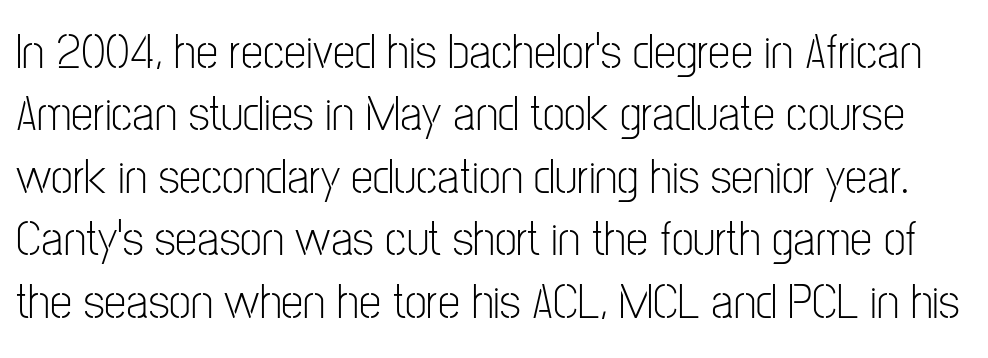
Q: Is the text bold? A: No.
Q: Is the text italic (slanted)? A: No, it is upright.
Q: Is the typeface a serif or a sans-serif typeface? A: Sans-serif.
Q: Is the text underlined? A: No.
Q: Is the spacing between letters normal or unusually wide? A: Normal.
Q: Is the spacing between lines tight, normal or loose? A: Normal.
Q: Width (condensed, normal, or wide)? A: Condensed.
Q: Stroke contrast? A: Low.
Q: x-height? A: Medium.
Q: Monospaced? A: No.
